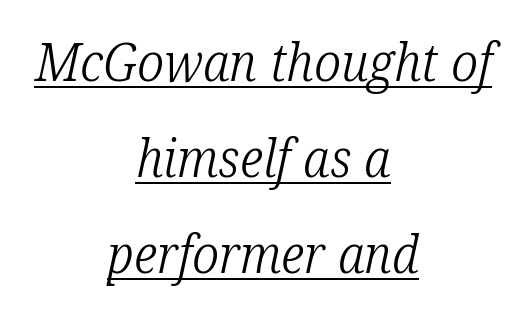
The image shows 53 px light, condensed serif type, italic (leaning right); set centered, line spacing 1.81x, normal letter spacing, underlined; low stroke contrast and a medium x-height.
